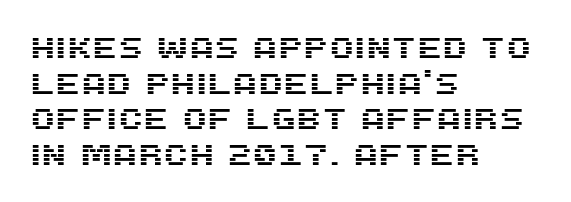
The characters display no serif detailing; their extremities are plain. These lines are rendered in a variable-pitch font. This rendering leaves character spacing at its baseline value. Teacher's note: observe the even left margin — that is flush-left alignment.
